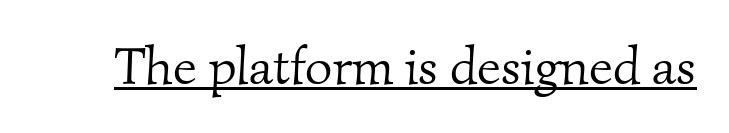
Q: Is the text bold? A: No.
Q: Is the typeface a serif or a sans-serif typeface? A: Serif.
Q: Is the text underlined? A: Yes.
Q: Is the spacing between letters normal or unusually wide? A: Normal.
Q: Width (condensed, normal, or wide)? A: Normal.
Q: Stroke contrast? A: Medium.
Q: x-height? A: Small.
Q: Monospaced? A: No.
